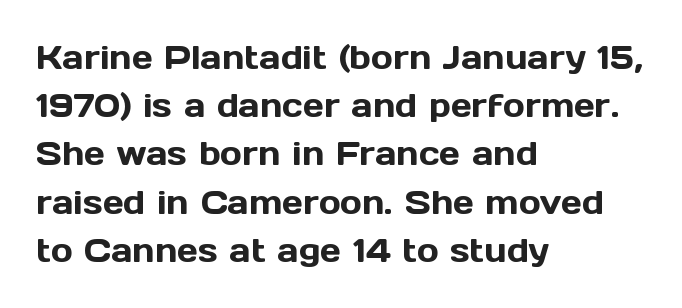
The image shows 33 px sans-serif type, upright; set left-aligned, normal line spacing (1.46x), normal letter spacing, not underlined; a medium x-height.
